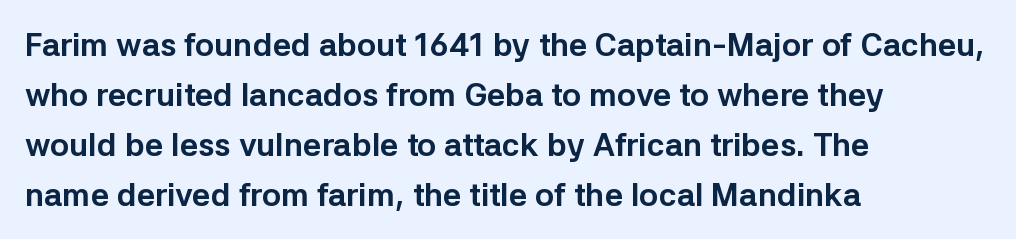
Q: Is the text bold? A: Yes.
Q: Is the text italic (slanted)? A: No, it is upright.
Q: Is the typeface a serif or a sans-serif typeface? A: Sans-serif.
Q: Is the text underlined? A: No.
Q: How is the paragraph aligned? A: Left-aligned.
Q: Is the spacing between letters normal or unusually wide? A: Normal.
Q: Is the spacing between lines tight, normal or loose? A: Normal.
Q: Width (condensed, normal, or wide)? A: Normal.
Q: Stroke contrast? A: Low.
Q: x-height? A: Medium.
Q: Monospaced? A: No.
